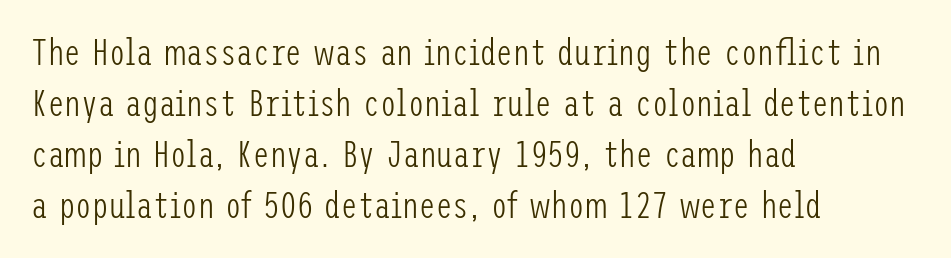
The font family rendered here belongs to the sans-serif group. Italic? Not at all — the glyphs are vertical. Default kerning and tracking; the words read as compact shapes. Heft: none added — not bold. Notice how the passage keeps a crisp vertical edge on the left only. What's the leading like? Ordinary, nothing unusual.
